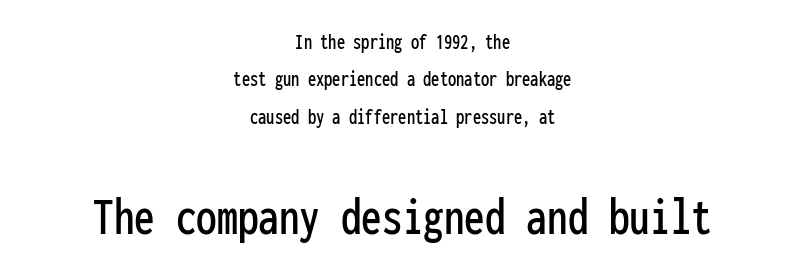
The image shows 55 px condensed sans-serif type, upright, monospaced; set centered, normal line spacing (1.7x), normal letter spacing, not underlined; the second (bottom) block is 2.5x larger; low stroke contrast and a medium x-height.
